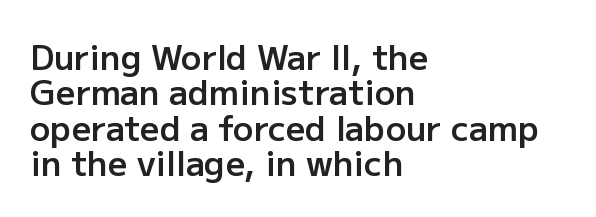
{"serif": "no", "italic": "no", "bold": "semi", "weight": "semibold", "width": "normal", "stroke_contrast": "low", "x_height": "medium", "monospaced": "no", "underline": "no", "align": "left", "line_spacing": "tight", "line_spacing_ratio": 1.04, "letter_spacing": "normal", "letter_spacing_em": 0.0, "glyph_px": 34}
